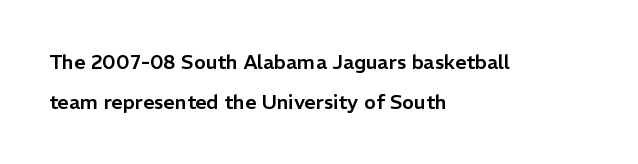
The image shows 20 px text type, upright; set left-aligned, loose line spacing (1.98x), normal letter spacing, not underlined.
